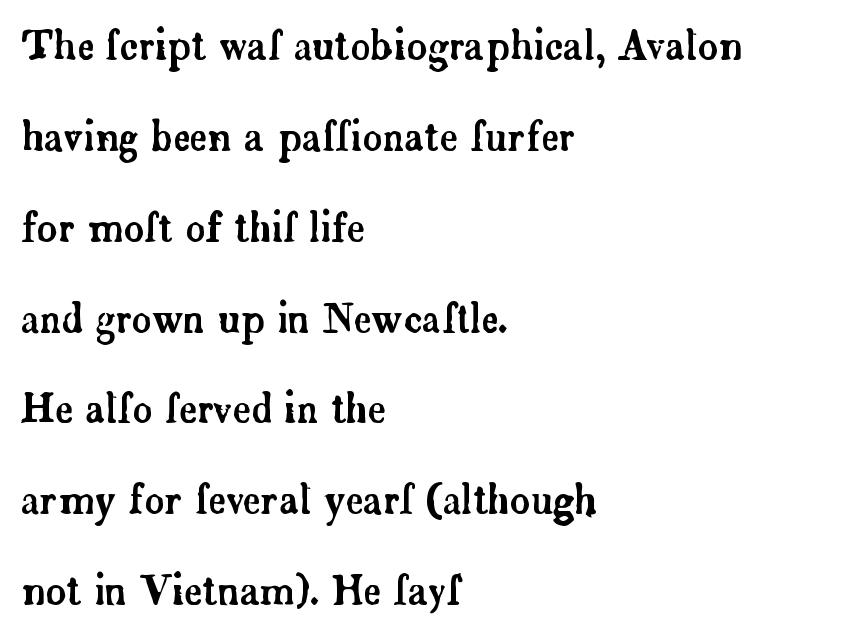
The image shows 39 px serif type, upright; set left-aligned, loose line spacing (2.33x), normal letter spacing, not underlined; low stroke contrast and a small x-height.
